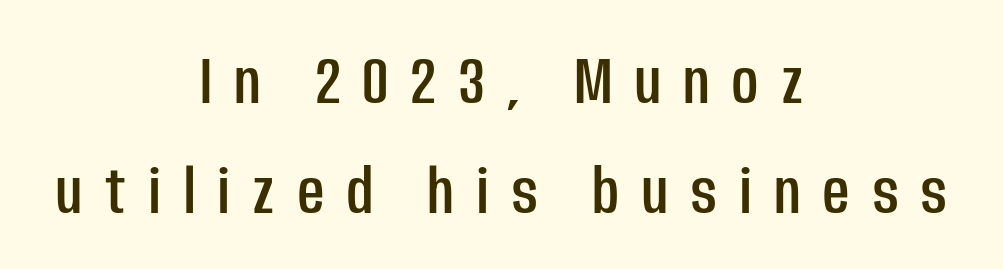
{"serif": "no", "italic": "no", "width": "condensed", "stroke_contrast": "low", "x_height": "large", "monospaced": "no", "underline": "no", "align": "center", "line_spacing_ratio": 1.72, "letter_spacing": "wide", "letter_spacing_em": 0.36, "glyph_px": 64}
